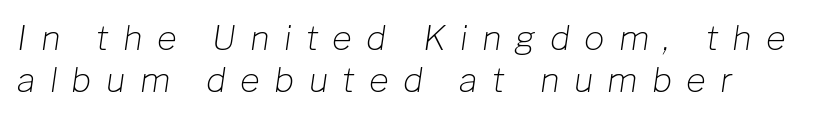
{"italic": "yes", "lean": "right", "slant_degrees": 8, "bold": "no", "weight": "light", "width": "normal", "stroke_contrast": "low", "x_height": "medium", "monospaced": "no", "underline": "no", "line_spacing": "normal", "line_spacing_ratio": 1.25, "letter_spacing": "wide", "letter_spacing_em": 0.42, "glyph_px": 34}
